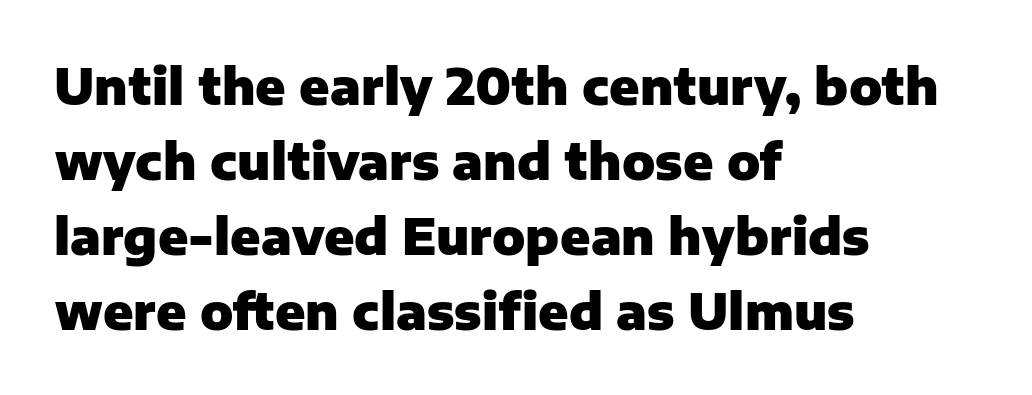
{"serif": "no", "italic": "no", "bold": "yes", "weight": "heavy", "width": "normal", "stroke_contrast": "low", "x_height": "medium", "monospaced": "no", "underline": "no", "align": "left", "line_spacing": "normal", "line_spacing_ratio": 1.53, "letter_spacing": "normal", "letter_spacing_em": 0.0, "glyph_px": 49}
